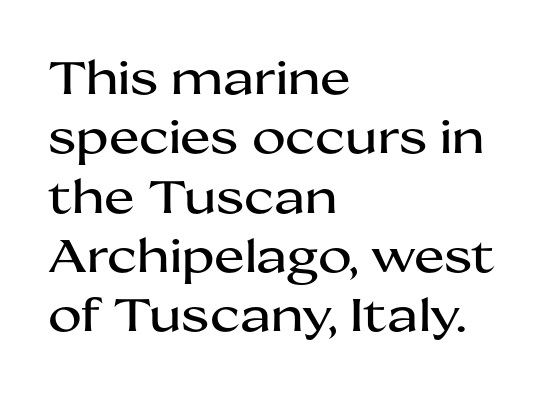
Q: Is the text italic (slanted)? A: No, it is upright.
Q: Is the text underlined? A: No.
Q: How is the paragraph aligned? A: Left-aligned.
Q: Is the spacing between letters normal or unusually wide? A: Normal.
Q: Is the spacing between lines tight, normal or loose? A: Normal.
Q: Width (condensed, normal, or wide)? A: Wide.
Q: Stroke contrast? A: Medium.
Q: x-height? A: Medium.
Q: Monospaced? A: No.
